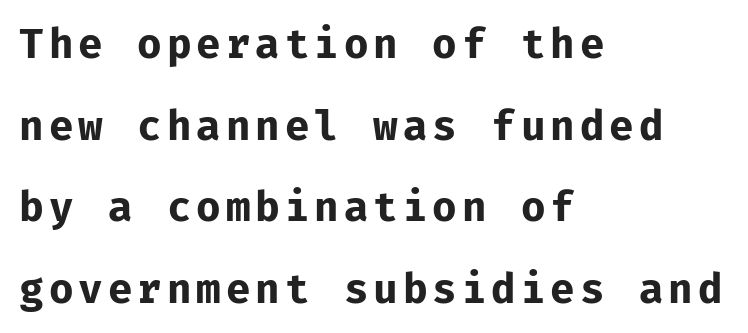
{"serif": "no", "italic": "no", "bold": "yes", "weight": "bold", "width": "normal", "stroke_contrast": "low", "x_height": "medium", "monospaced": "yes", "underline": "no", "align": "left", "line_spacing": "loose", "line_spacing_ratio": 1.99, "glyph_px": 41}
